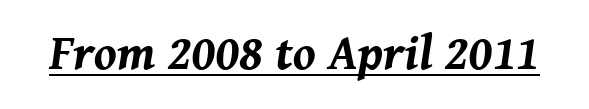
{"italic": "yes", "lean": "right", "slant_degrees": 8, "bold": "yes", "weight": "bold", "width": "normal", "stroke_contrast": "medium", "x_height": "medium", "monospaced": "no", "underline": "yes", "letter_spacing": "normal", "letter_spacing_em": 0.0, "glyph_px": 50}
